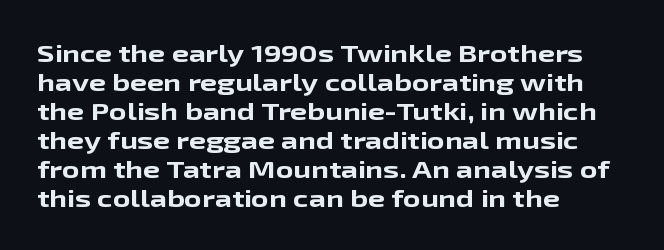
Bold? Absolutely — the strokes are thick and heavy. These lines are set flush left with a ragged right edge. Each row of text sits above clean, open space. There is no visible air inserted between adjacent glyphs. The type sits square on the baseline with zero lean.
